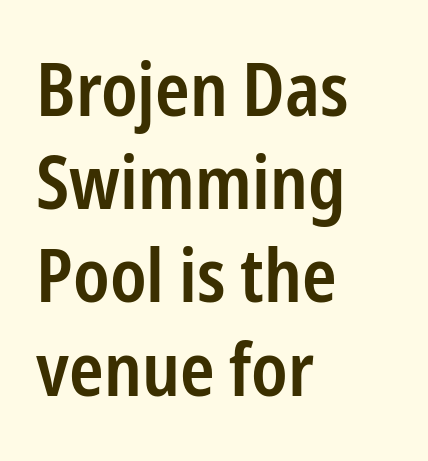
{"serif": "no", "italic": "no", "bold": "semi", "weight": "semibold", "width": "condensed", "stroke_contrast": "low", "x_height": "medium", "monospaced": "no", "underline": "no", "align": "left", "line_spacing": "normal", "line_spacing_ratio": 1.26, "letter_spacing": "normal", "letter_spacing_em": 0.0, "glyph_px": 74}
